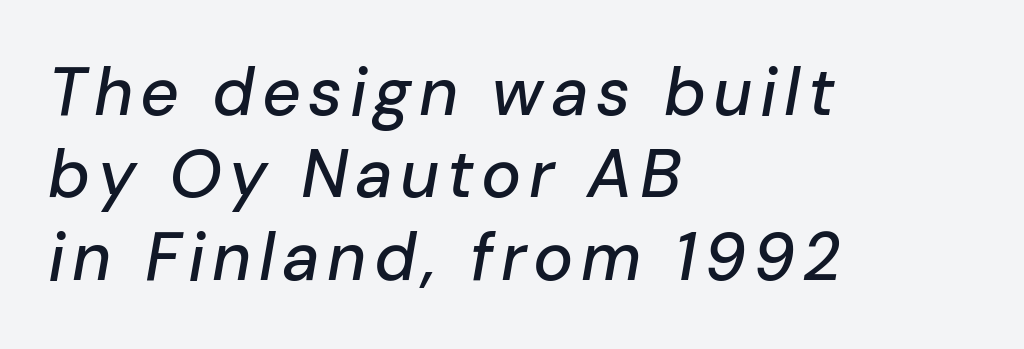
The image shows 67 px text type, italic (leaning right); set left-aligned, line spacing 1.23x, not underlined; low stroke contrast and a medium x-height.
